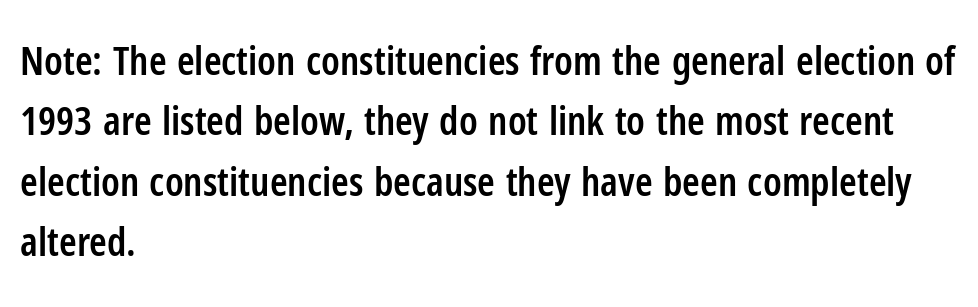
The axis of the letterforms is exactly vertical. The passage shown is not underscored anywhere. The rendering uses natural spacing where letterforms have individual widths. The text was rendered using a sans face with plain stroke endings. Visually the block forms a straight wall on the left and a jagged coastline on the right. Semibold letterforms, between regular and bold.
